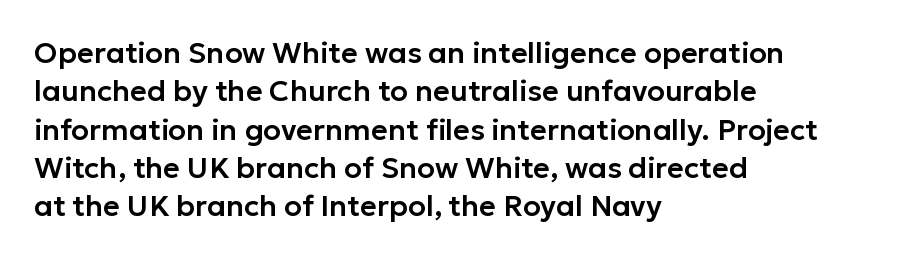
Q: Is the text italic (slanted)? A: No, it is upright.
Q: Is the typeface a serif or a sans-serif typeface? A: Sans-serif.
Q: Is the text underlined? A: No.
Q: How is the paragraph aligned? A: Left-aligned.
Q: Is the spacing between letters normal or unusually wide? A: Normal.
Q: Is the spacing between lines tight, normal or loose? A: Normal.
Q: Width (condensed, normal, or wide)? A: Normal.
Q: Stroke contrast? A: Low.
Q: x-height? A: Medium.
Q: Monospaced? A: No.
